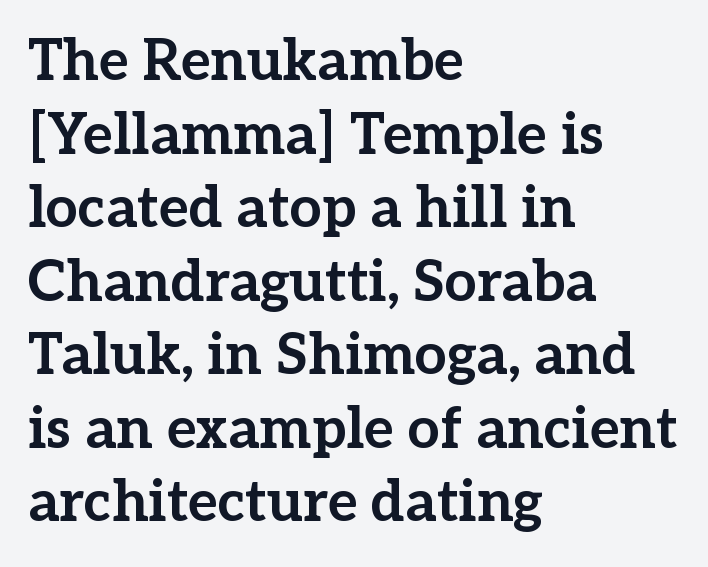
The image shows 57 px bold serif type, upright; set left-aligned, normal line spacing (1.29x), normal letter spacing, not underlined; low stroke contrast and a medium x-height.
